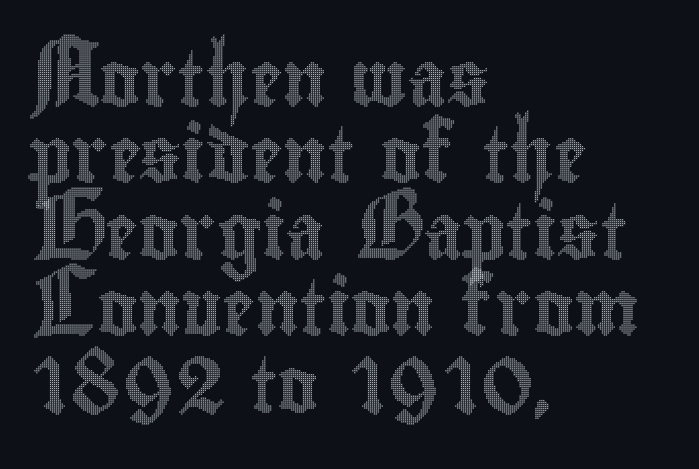
Q: Is the text italic (slanted)? A: No, it is upright.
Q: Is the text underlined? A: No.
Q: How is the paragraph aligned? A: Left-aligned.
Q: Is the spacing between letters normal or unusually wide? A: Normal.
Q: Is the spacing between lines tight, normal or loose? A: Normal.
Q: Width (condensed, normal, or wide)? A: Condensed.
Q: x-height? A: Small.
Q: Monospaced? A: No.
